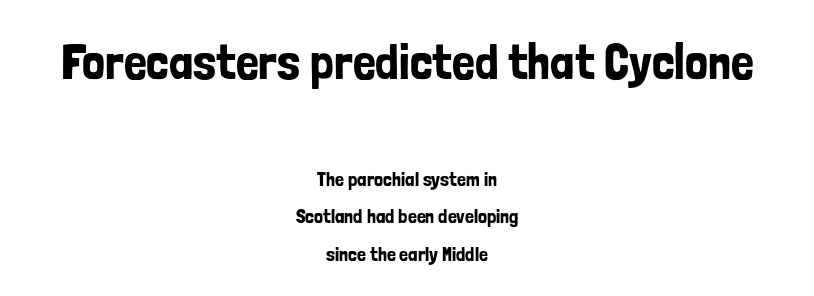
Q: Is the text italic (slanted)? A: No, it is upright.
Q: Is the typeface a serif or a sans-serif typeface? A: Sans-serif.
Q: Is the text underlined? A: No.
Q: How is the paragraph aligned? A: Centered.
Q: Is the spacing between letters normal or unusually wide? A: Normal.
Q: Which block of text is set in a larger size, the first (top) or the second (bottom)? A: The first (top) one.
Q: Width (condensed, normal, or wide)? A: Condensed.
Q: Stroke contrast? A: Low.
Q: x-height? A: Medium.
Q: Monospaced? A: No.
